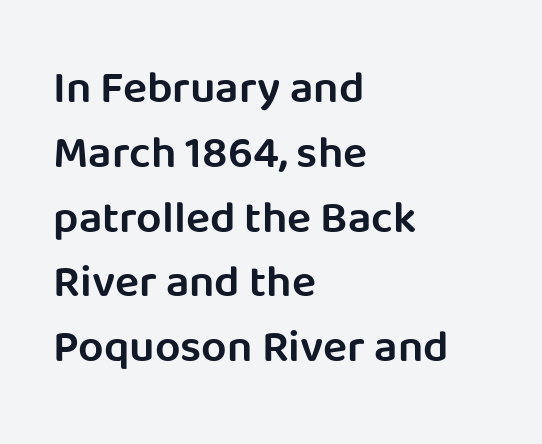
Q: Is the text bold? A: Semi-bold.
Q: Is the text italic (slanted)? A: No, it is upright.
Q: Is the typeface a serif or a sans-serif typeface? A: Sans-serif.
Q: Is the text underlined? A: No.
Q: How is the paragraph aligned? A: Left-aligned.
Q: Is the spacing between letters normal or unusually wide? A: Normal.
Q: Is the spacing between lines tight, normal or loose? A: Normal.
Q: Width (condensed, normal, or wide)? A: Normal.
Q: Stroke contrast? A: Low.
Q: x-height? A: Large.
Q: Monospaced? A: No.
